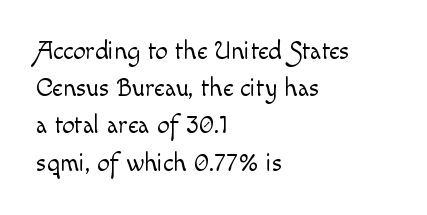
Q: Is the text bold? A: No.
Q: Is the text italic (slanted)? A: No, it is upright.
Q: Is the text underlined? A: No.
Q: How is the paragraph aligned? A: Left-aligned.
Q: Is the spacing between letters normal or unusually wide? A: Normal.
Q: Is the spacing between lines tight, normal or loose? A: Normal.
